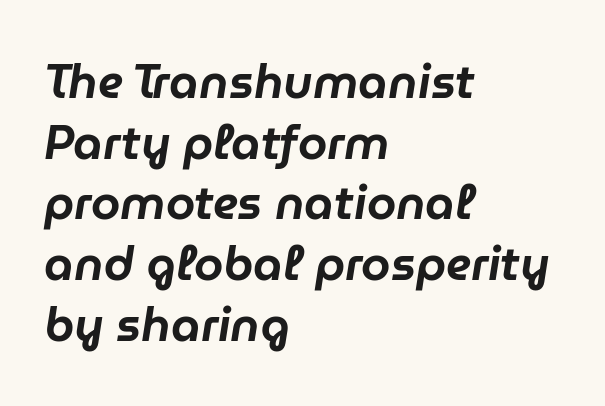
Do the characters align in a grid? No, the font is proportional. Every character sits at an angle, as italics do. Is the block centered? No — it sits flush against the left margin. The tracking reads as untouched default to a designer's eye.
